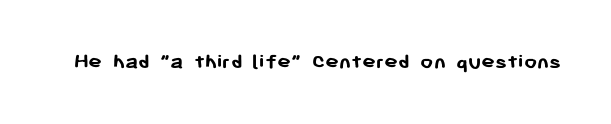
Q: Is the text bold? A: Yes.
Q: Is the text italic (slanted)? A: No, it is upright.
Q: Is the text underlined? A: No.
Q: Is the spacing between letters normal or unusually wide? A: Normal.
